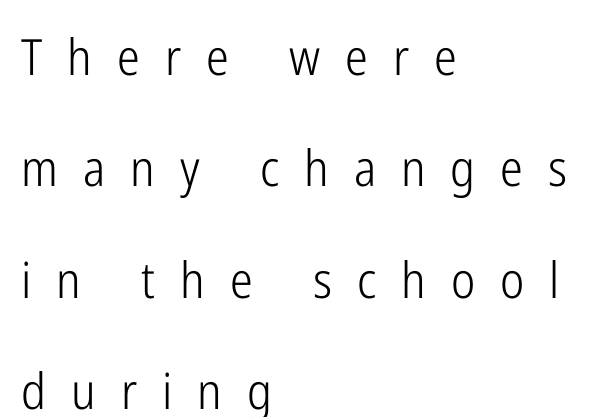
The face used here is a sans, in the tradition of grotesques and geometrics. The line-height multiplier appears high, well above default. Nothing heavy about these letters — not bold at all. A typesetter would mark this as roman, not italic.
